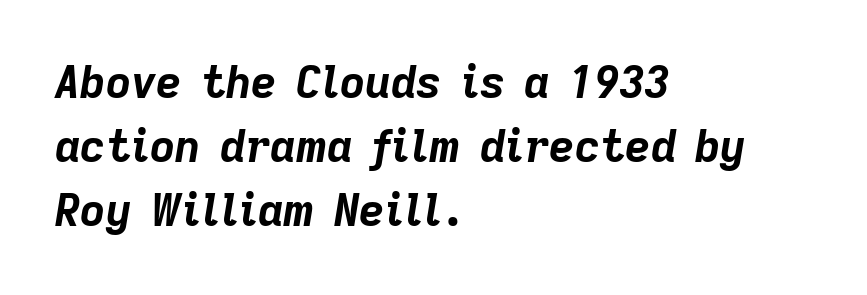
The passage shown stacks its lines at a standard gap. Italic: yes, the glyphs are oblique. The setting favours the left margin, as ordinary paragraphs usually do. A full-strength bold gives these letters their thick strokes. Standard letterfit; no display-style spreading of the glyphs.
